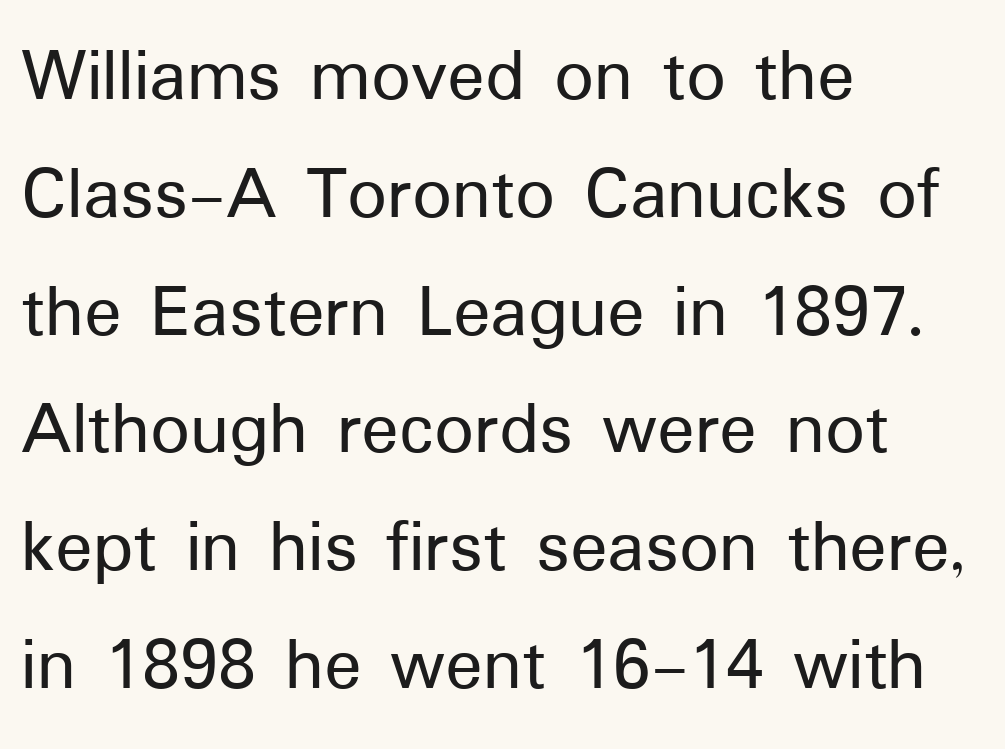
The image shows 78 px sans-serif type, upright; set left-aligned, normal line spacing (1.51x), normal letter spacing, not underlined; low stroke contrast and a medium x-height.
